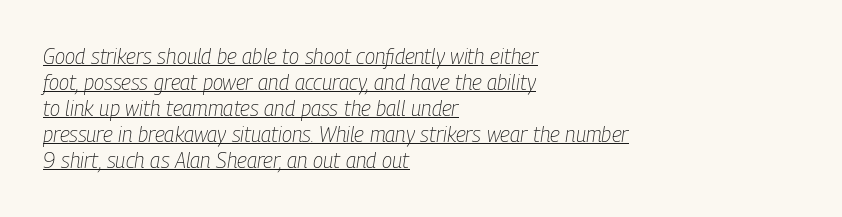
Weight: in the light-to-regular range. Quick note: italic. Students, observe the line beneath the letters — that is underlining. Every row of glyphs begins at an identical x-position on the left. Inter-character spacing is left at the font's built-in metrics.
